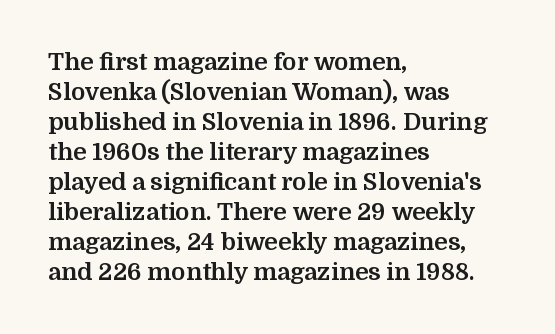
{"italic": "no", "bold": "yes", "underline": "no", "align": "left", "line_spacing": "normal", "line_spacing_ratio": 1.25, "letter_spacing": "normal", "letter_spacing_em": 0.0, "glyph_px": 24}
